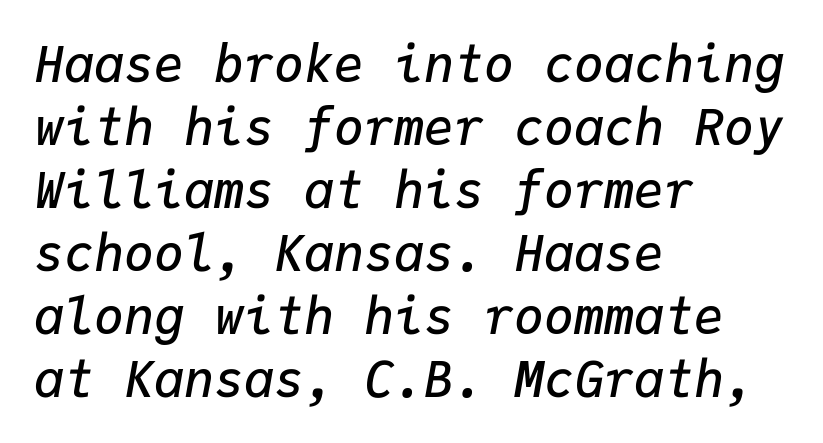
The image shows 50 px semibold type, italic (leaning right), monospaced; set left-aligned, normal line spacing (1.26x), normal letter spacing, not underlined; low stroke contrast and a medium x-height.
